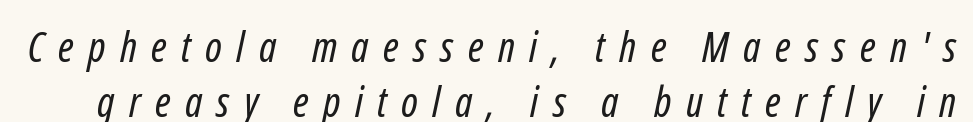
The glyphs are unaccompanied by any horizontal stroke below them. Proportional: the letters do not fall into vertical columns. Typographically, this falls in the sans-serif category. Stems and bowls with no extra thickness — not bold.
